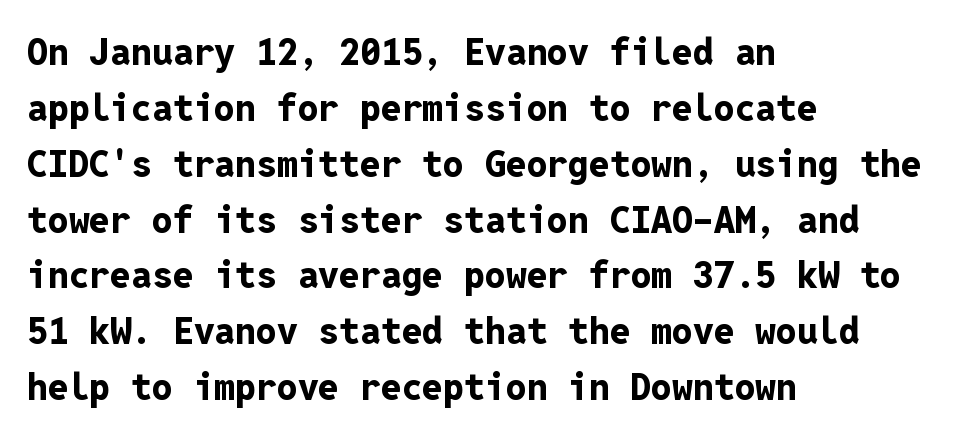
Q: Is the text bold? A: Yes.
Q: Is the text italic (slanted)? A: No, it is upright.
Q: Is the typeface a serif or a sans-serif typeface? A: Sans-serif.
Q: Is the text underlined? A: No.
Q: How is the paragraph aligned? A: Left-aligned.
Q: Is the spacing between letters normal or unusually wide? A: Normal.
Q: Is the spacing between lines tight, normal or loose? A: Normal.
Q: Width (condensed, normal, or wide)? A: Normal.
Q: Stroke contrast? A: Low.
Q: x-height? A: Medium.
Q: Monospaced? A: Yes.
